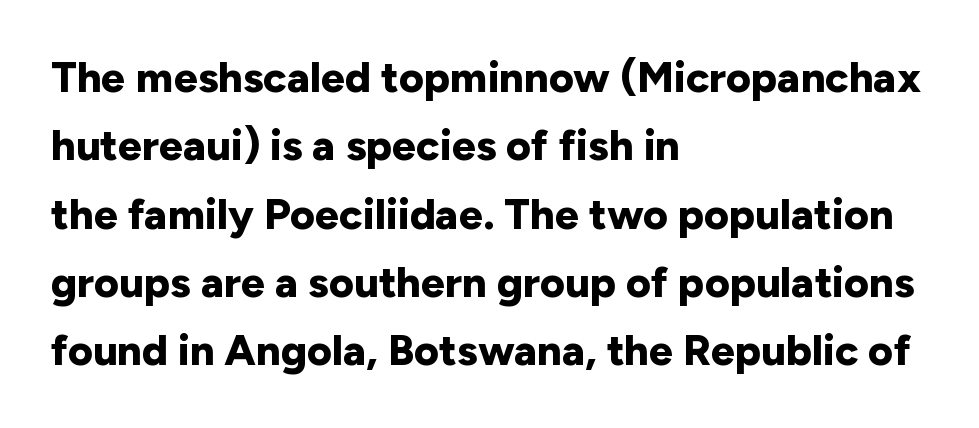
Stroke terminals: plain, sans-serif. This sample has the flowing, uneven cadence of proportional lettering. Which margin do the lines hug? The left one — the right edge is uneven. Tracking value appears to be zero — textbook default spacing.
